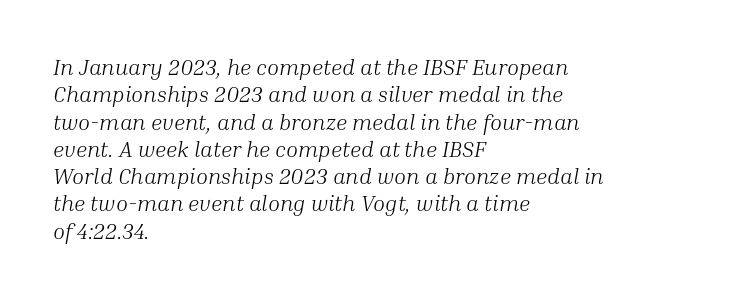
{"italic": "yes", "lean": "right", "slant_degrees": 10, "bold": "no", "underline": "no", "align": "left", "line_spacing_ratio": 1.24, "letter_spacing": "normal", "letter_spacing_em": 0.0, "glyph_px": 22}
